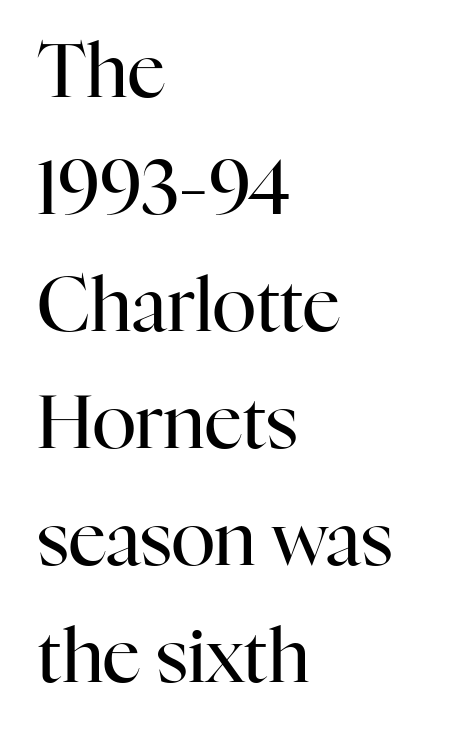
The image shows 74 px regular-weight serif type, upright; set left-aligned, normal line spacing (1.58x), normal letter spacing, not underlined; high stroke contrast and a medium x-height.
